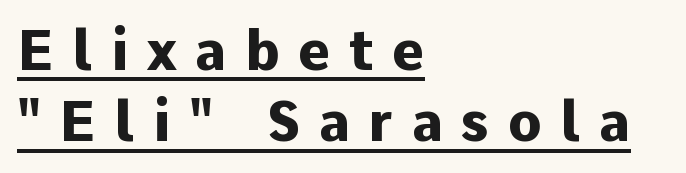
The image shows 55 px heavy sans-serif type, upright; set left-aligned, normal line spacing (1.3x), unusually wide letter spacing (+0.34 em), underlined; low stroke contrast and a medium x-height.
